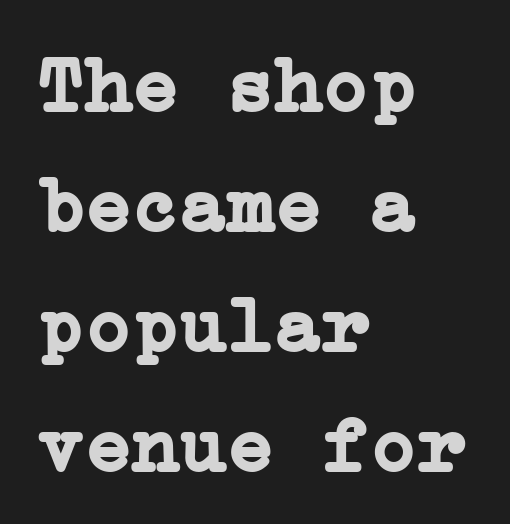
Rendered with straight, roman letterforms. This rendering leaves character spacing at its baseline value. The passage shown stacks its lines at a standard gap. Horizontal alignment here is leftward, the default for most running prose. Typesetter's note: full bold, strokes at maximum text heaviness. Yep, those are serifs on the letters.
